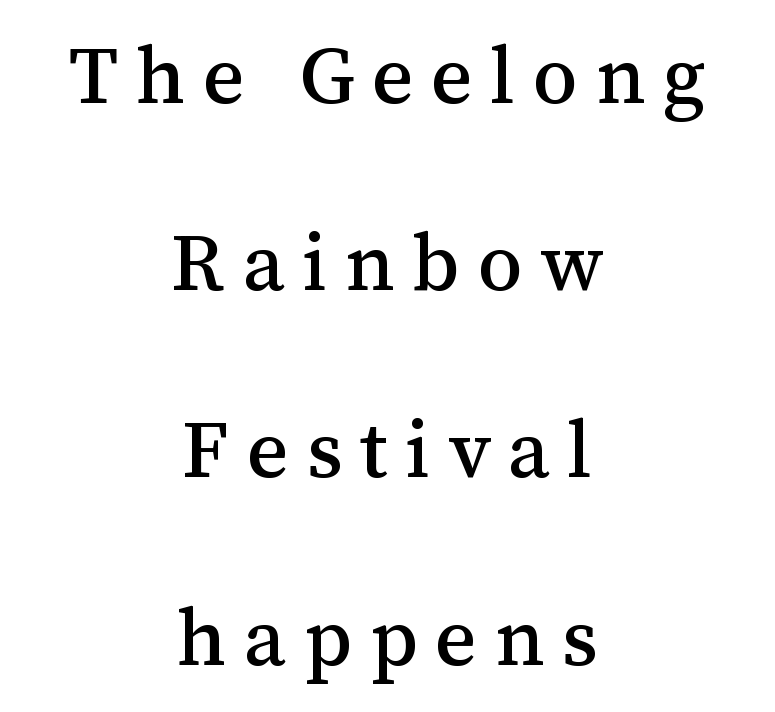
The text block is weighted toward neither margin, spreading evenly from the middle. Underline: absent. Is this a fixed-width face? No — the glyphs have proportional, varying widths. The type family on display is of the serif kind. The passage shown stacks its lines with a broad gap.
